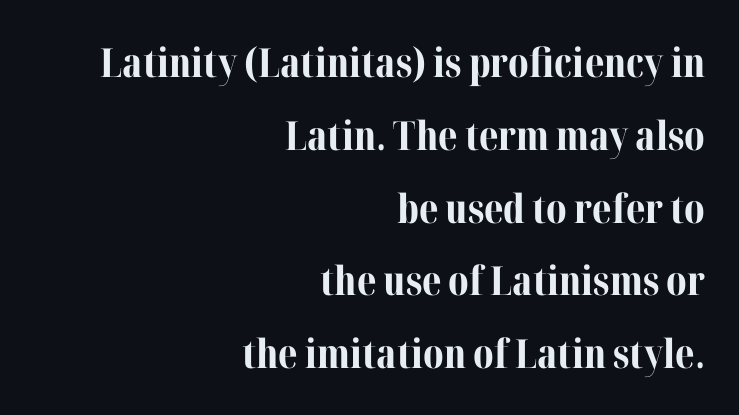
{"serif": "yes", "italic": "no", "bold": "yes", "weight": "bold", "width": "normal", "stroke_contrast": "medium", "x_height": "medium", "monospaced": "no", "underline": "no", "align": "right", "line_spacing_ratio": 1.82, "letter_spacing": "normal", "letter_spacing_em": 0.0, "glyph_px": 40}
